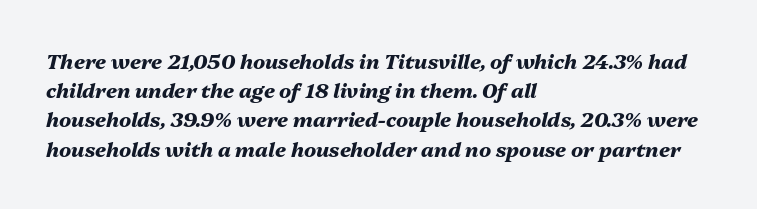
What's the leading like? Ordinary, nothing unusual. Pretty heavy lettering here — definitely bold. These lines are set flush left with a ragged right edge. Nothing unusual about the tracking: characters are spaced as the font intends. Quick note: italic.
